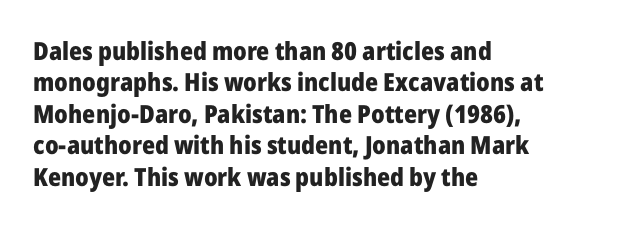
Q: Is the text bold? A: Yes.
Q: Is the text italic (slanted)? A: No, it is upright.
Q: Is the text underlined? A: No.
Q: How is the paragraph aligned? A: Left-aligned.
Q: Is the spacing between letters normal or unusually wide? A: Normal.
Q: Is the spacing between lines tight, normal or loose? A: Normal.
